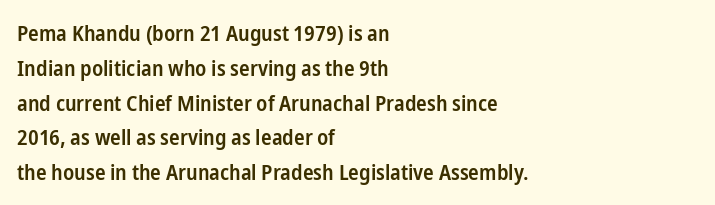
Q: Is the text bold? A: Semi-bold.
Q: Is the text italic (slanted)? A: No, it is upright.
Q: Is the text underlined? A: No.
Q: How is the paragraph aligned? A: Left-aligned.
Q: Is the spacing between letters normal or unusually wide? A: Normal.
Q: Is the spacing between lines tight, normal or loose? A: Normal.
